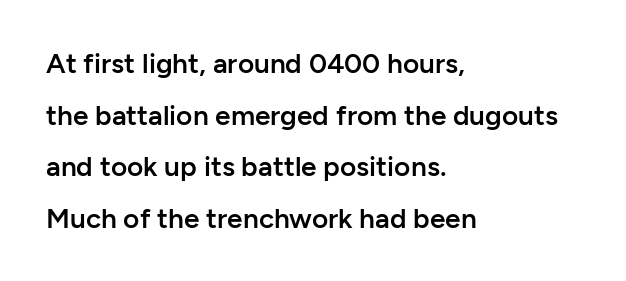
Rendered with straight, roman letterforms. These lines keep a tight, regular rhythm from letter to letter. I'd describe the lettering as semibold — firm but not a full bold. Character widths vary here, with narrow letters taking less room than wide ones. Unlike a traditional serif, this face leaves its strokes unadorned.
